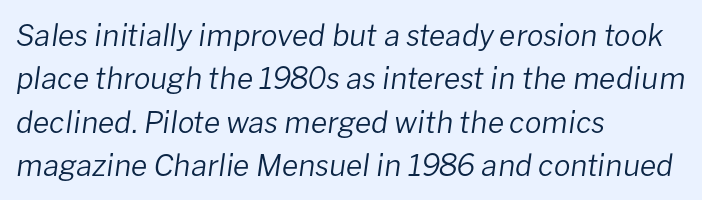
{"italic": "yes", "lean": "right", "slant_degrees": 8, "bold": "no", "weight": "regular", "width": "normal", "stroke_contrast": "low", "x_height": "medium", "monospaced": "no", "underline": "no", "align": "left", "line_spacing": "normal", "line_spacing_ratio": 1.45, "letter_spacing": "normal", "letter_spacing_em": 0.0, "glyph_px": 30}
